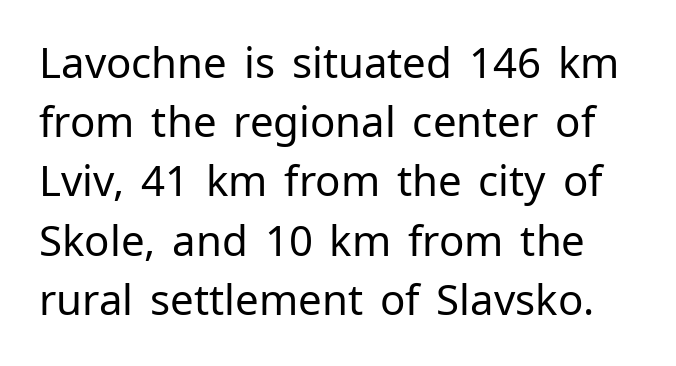
Q: Is the text bold? A: No.
Q: Is the text italic (slanted)? A: No, it is upright.
Q: Is the typeface a serif or a sans-serif typeface? A: Sans-serif.
Q: Is the text underlined? A: No.
Q: Is the spacing between letters normal or unusually wide? A: Normal.
Q: Is the spacing between lines tight, normal or loose? A: Normal.
Q: Width (condensed, normal, or wide)? A: Normal.
Q: Stroke contrast? A: Low.
Q: x-height? A: Medium.
Q: Monospaced? A: No.
